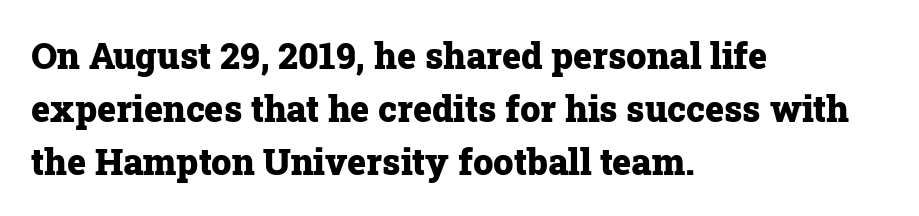
Note: serifs present on the glyphs. Notice how thick the strokes are: this is what a full bold looks like. The words here are not underlined. This is roman type, the default non-slanted kind. Students, observe: this is what conventionally led text looks like. Proportional: the letters do not fall into vertical columns.
